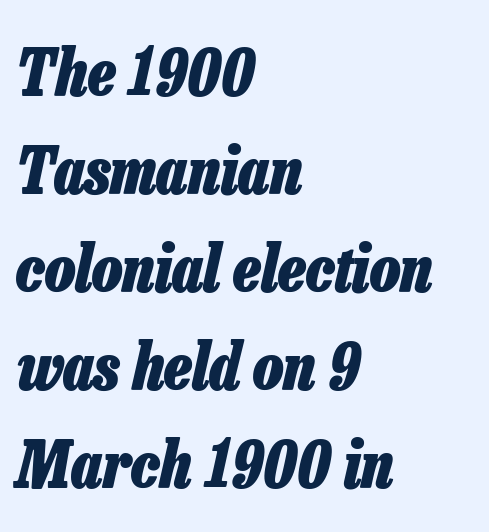
One-word summary of the alignment: left. Do the characters align in a grid? No, the font is proportional. Notice how descenders clear the ascenders below comfortably — that's standard leading. When letters slant like this, we call the style italic. This rendering leaves character spacing at its baseline value.
